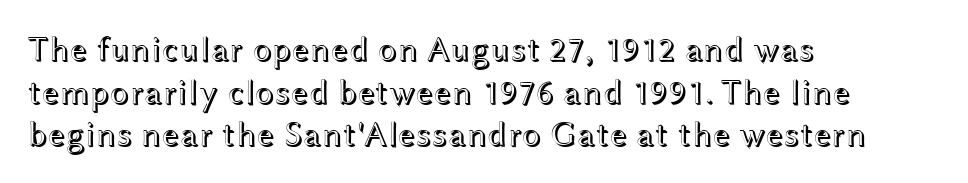
Q: Is the text italic (slanted)? A: No, it is upright.
Q: Is the text underlined? A: No.
Q: How is the paragraph aligned? A: Left-aligned.
Q: Is the spacing between letters normal or unusually wide? A: Normal.
Q: Width (condensed, normal, or wide)? A: Wide.
Q: x-height? A: Medium.
Q: Monospaced? A: No.
